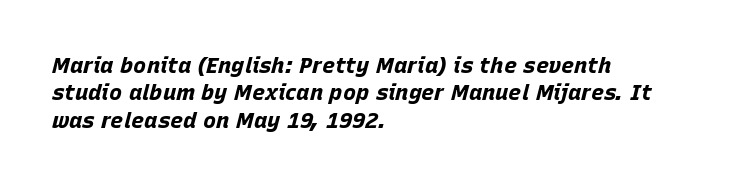
The image shows 22 px bold type, italic (leaning right); set left-aligned, normal line spacing (1.25x), normal letter spacing, not underlined.
